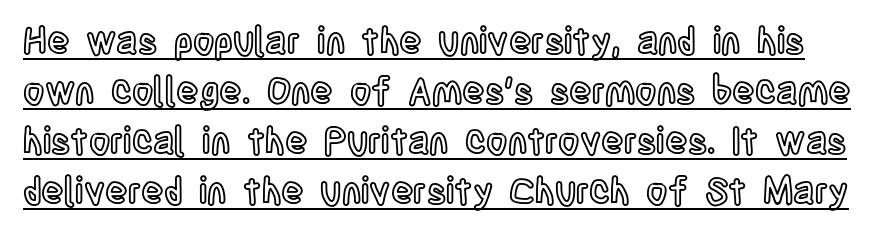
Q: Is the text italic (slanted)? A: No, it is upright.
Q: Is the text underlined? A: Yes.
Q: Is the spacing between letters normal or unusually wide? A: Normal.
Q: Is the spacing between lines tight, normal or loose? A: Normal.
Q: Width (condensed, normal, or wide)? A: Condensed.
Q: x-height? A: Large.
Q: Monospaced? A: No.
